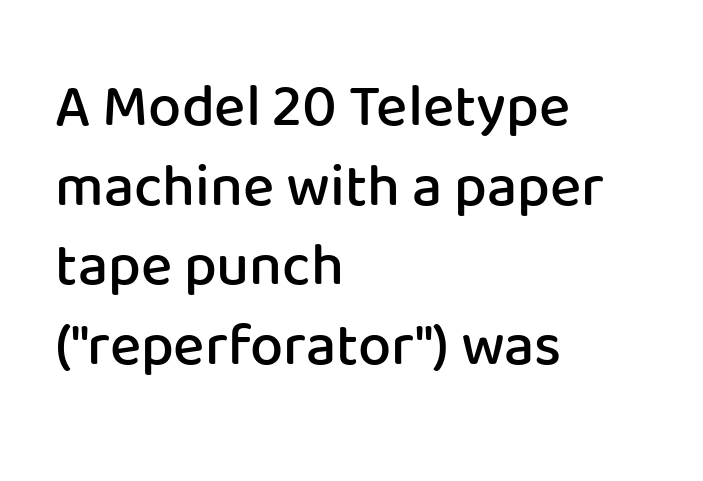
{"serif": "no", "italic": "no", "bold": "semi", "weight": "semibold", "width": "normal", "stroke_contrast": "low", "x_height": "medium", "monospaced": "no", "underline": "no", "align": "left", "line_spacing": "normal", "line_spacing_ratio": 1.35, "letter_spacing": "normal", "letter_spacing_em": 0.0, "glyph_px": 59}
